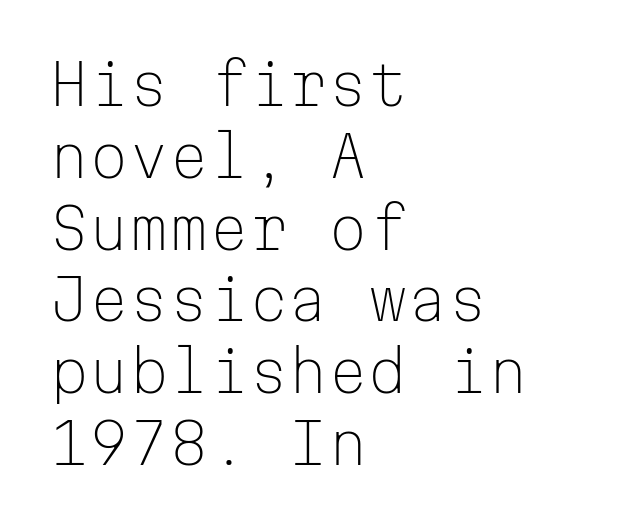
Posture: straight, roman, zero tilt. Counters stay open thanks to moderate or lighter strokes. Tracking value appears to be zero — textbook default spacing. A typesetter would label this face a sans. Any mark beneath the type? The region is blank.
